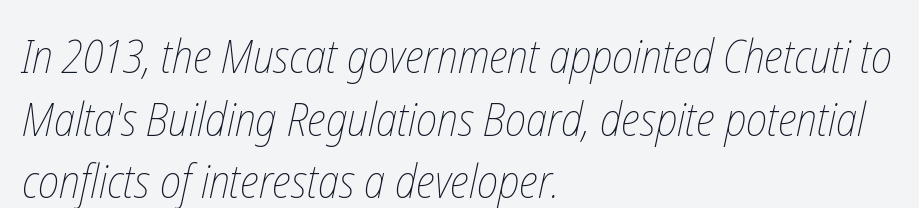
Q: Is the text bold? A: No.
Q: Is the text underlined? A: No.
Q: How is the paragraph aligned? A: Left-aligned.
Q: Is the spacing between letters normal or unusually wide? A: Normal.
Q: Is the spacing between lines tight, normal or loose? A: Normal.
Q: Width (condensed, normal, or wide)? A: Condensed.
Q: Stroke contrast? A: Low.
Q: x-height? A: Medium.
Q: Monospaced? A: No.
